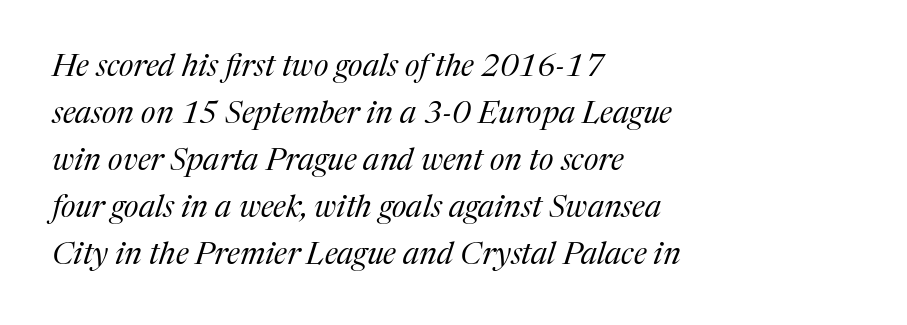
Q: Is the text bold? A: No.
Q: Is the text italic (slanted)? A: Yes, it leans right by about 17 degrees.
Q: Is the typeface a serif or a sans-serif typeface? A: Serif.
Q: Is the text underlined? A: No.
Q: How is the paragraph aligned? A: Left-aligned.
Q: Is the spacing between letters normal or unusually wide? A: Normal.
Q: Is the spacing between lines tight, normal or loose? A: Normal.
Q: Width (condensed, normal, or wide)? A: Normal.
Q: Stroke contrast? A: Medium.
Q: x-height? A: Medium.
Q: Monospaced? A: No.
